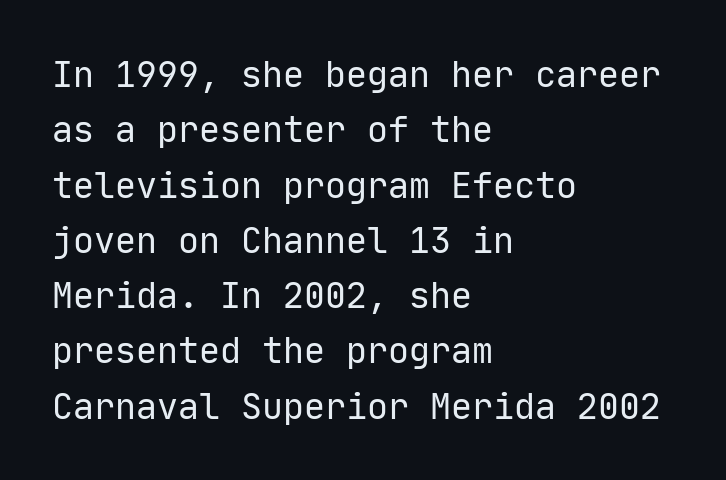
Q: Is the text bold? A: No.
Q: Is the text italic (slanted)? A: No, it is upright.
Q: Is the typeface a serif or a sans-serif typeface? A: Sans-serif.
Q: Is the text underlined? A: No.
Q: How is the paragraph aligned? A: Left-aligned.
Q: Is the spacing between letters normal or unusually wide? A: Normal.
Q: Is the spacing between lines tight, normal or loose? A: Normal.
Q: Width (condensed, normal, or wide)? A: Normal.
Q: Stroke contrast? A: Low.
Q: x-height? A: Medium.
Q: Monospaced? A: Yes.
